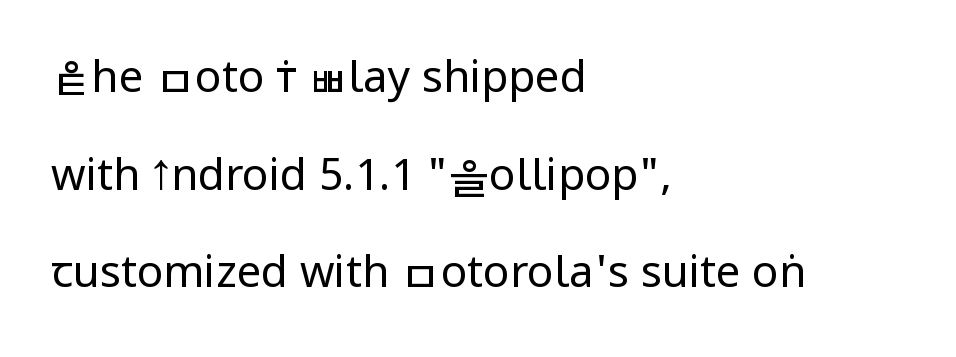
The image shows 44 px regular-weight, condensed sans-serif type, upright; set left-aligned, loose line spacing (2.22x), normal letter spacing, not underlined; low stroke contrast and a large x-height.
